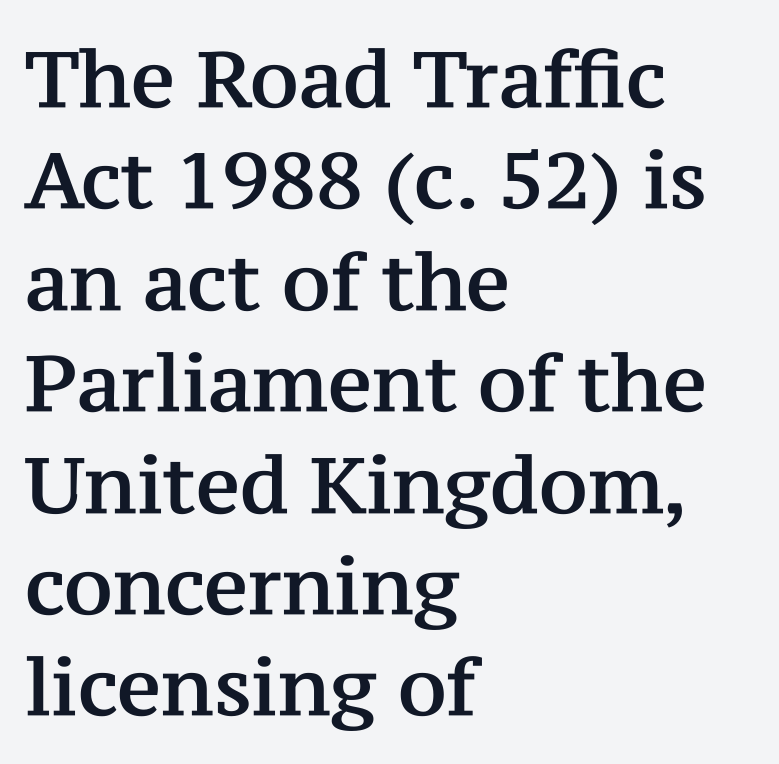
Q: Is the text italic (slanted)? A: No, it is upright.
Q: Is the typeface a serif or a sans-serif typeface? A: Serif.
Q: Is the text underlined? A: No.
Q: How is the paragraph aligned? A: Left-aligned.
Q: Is the spacing between letters normal or unusually wide? A: Normal.
Q: Is the spacing between lines tight, normal or loose? A: Normal.
Q: Width (condensed, normal, or wide)? A: Normal.
Q: Stroke contrast? A: Medium.
Q: x-height? A: Medium.
Q: Monospaced? A: No.
